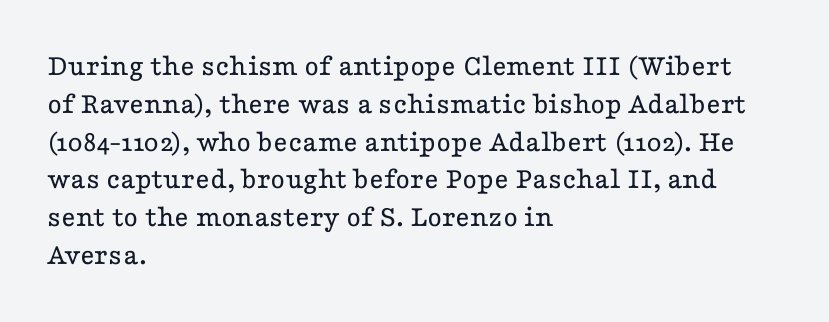
Q: Is the text bold? A: No.
Q: Is the text italic (slanted)? A: No, it is upright.
Q: Is the typeface a serif or a sans-serif typeface? A: Serif.
Q: Is the text underlined? A: No.
Q: How is the paragraph aligned? A: Left-aligned.
Q: Is the spacing between letters normal or unusually wide? A: Normal.
Q: Width (condensed, normal, or wide)? A: Wide.
Q: Stroke contrast? A: Low.
Q: x-height? A: Medium.
Q: Monospaced? A: No.
